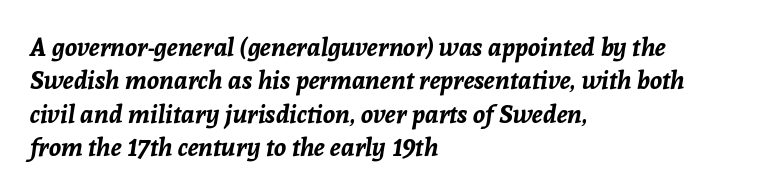
Q: Is the text bold? A: Yes.
Q: Is the text italic (slanted)? A: Yes, it leans right by about 8 degrees.
Q: Is the text underlined? A: No.
Q: How is the paragraph aligned? A: Left-aligned.
Q: Is the spacing between letters normal or unusually wide? A: Normal.
Q: Is the spacing between lines tight, normal or loose? A: Normal.
